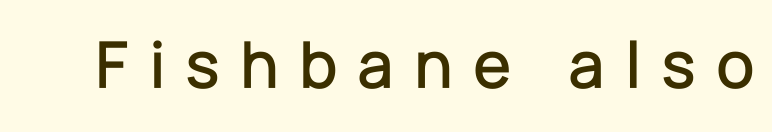
Q: Is the text italic (slanted)? A: No, it is upright.
Q: Is the typeface a serif or a sans-serif typeface? A: Sans-serif.
Q: Is the text underlined? A: No.
Q: Is the spacing between letters normal or unusually wide? A: Unusually wide.
Q: Width (condensed, normal, or wide)? A: Normal.
Q: Stroke contrast? A: Low.
Q: x-height? A: Medium.
Q: Monospaced? A: No.
